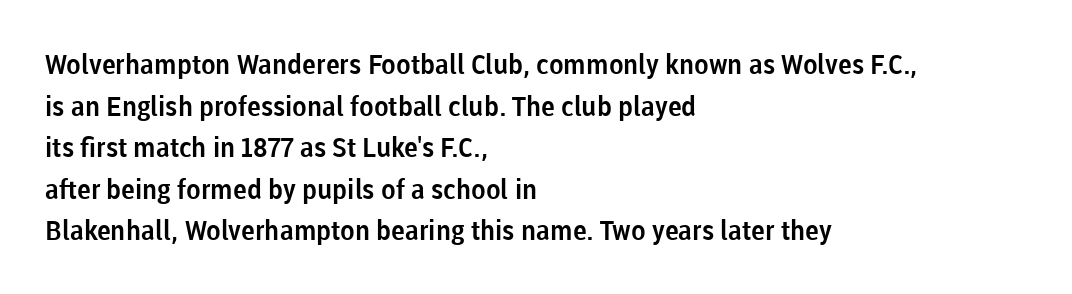
A typesetter would call this zero additional tracking. Line beginnings align vertically; line endings do not. The leading is moderate, giving the passage an even texture. No italicization has been applied; the sample stays upright. This rendering features lettering with no underline.
